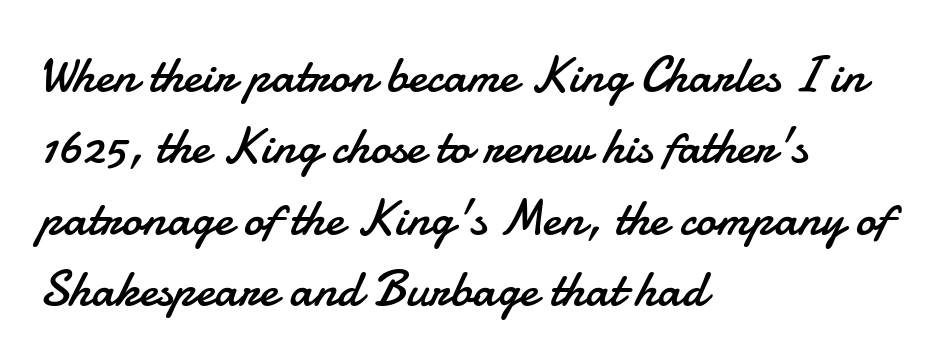
Glance below the letters and you will spot only blank space. The letters advance in unequal steps, a hallmark of proportional type. The passage shown is typeset with a sans-serif family. The typesetting does not lean heavy: it is not bold.
